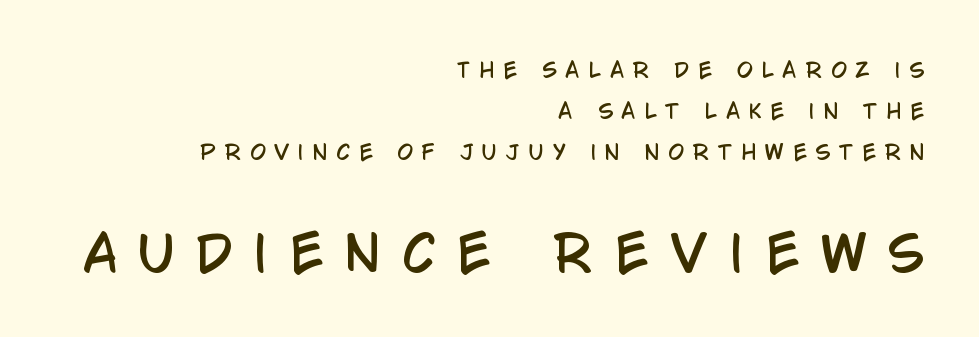
{"serif": "no", "italic": "no", "width": "condensed", "stroke_contrast": "low", "x_height": "large", "monospaced": "no", "underline": "no", "align": "right", "line_spacing": "loose", "line_spacing_ratio": 2.05, "letter_spacing": "wide", "letter_spacing_em": 0.45, "larger_block": "second", "size_ratio": 2.45, "glyph_px": 49}
